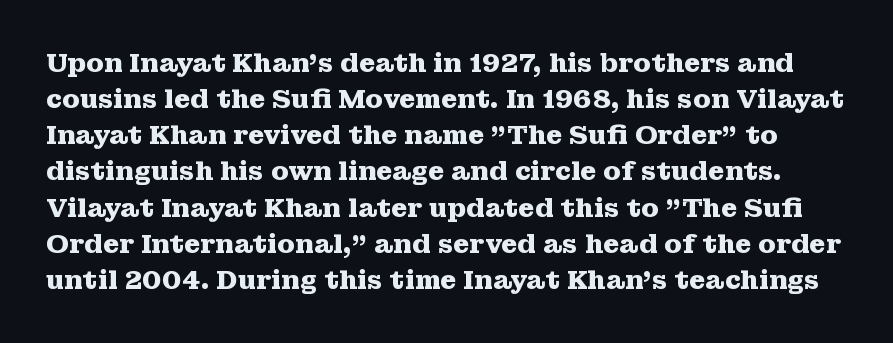
Notice how the stems are strictly vertical — no italics here. Each row of text sits above clean, open space. The passage shown has conventional tracking throughout. Notice how thick the strokes are: this is what a full bold looks like. The passage shown stacks its lines at a standard gap.
